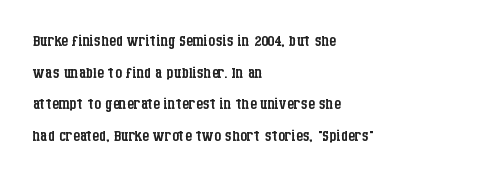
Q: Is the text bold? A: No.
Q: Is the text italic (slanted)? A: No, it is upright.
Q: Is the text underlined? A: No.
Q: How is the paragraph aligned? A: Left-aligned.
Q: Is the spacing between letters normal or unusually wide? A: Normal.
Q: Is the spacing between lines tight, normal or loose? A: Normal.
